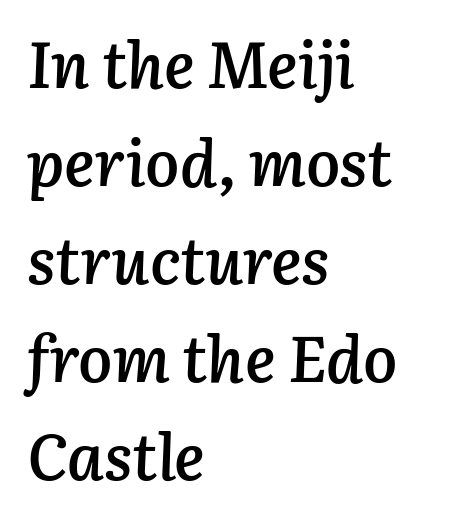
{"italic": "yes", "lean": "right", "slant_degrees": 3, "bold": "semi", "weight": "semibold", "width": "normal", "stroke_contrast": "low", "x_height": "medium", "monospaced": "no", "underline": "no", "align": "left", "line_spacing": "normal", "line_spacing_ratio": 1.53, "letter_spacing": "normal", "letter_spacing_em": 0.0, "glyph_px": 64}
